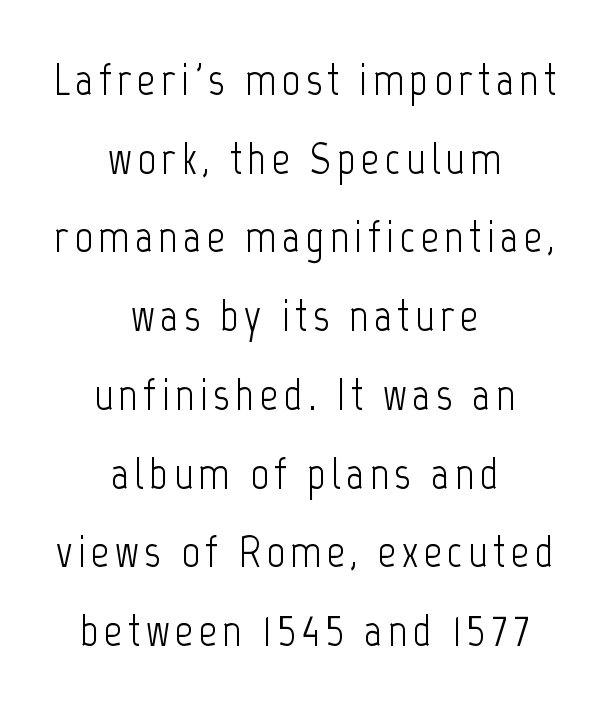
The image shows 45 px light, condensed sans-serif type, upright; set centered, line spacing 1.75x, not underlined; low stroke contrast and a medium x-height.
